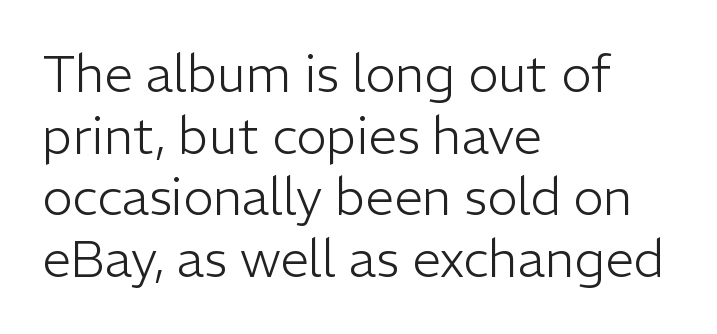
The image shows 51 px light sans-serif type, upright; set left-aligned, line spacing 1.21x, normal letter spacing, not underlined; low stroke contrast and a medium x-height.
